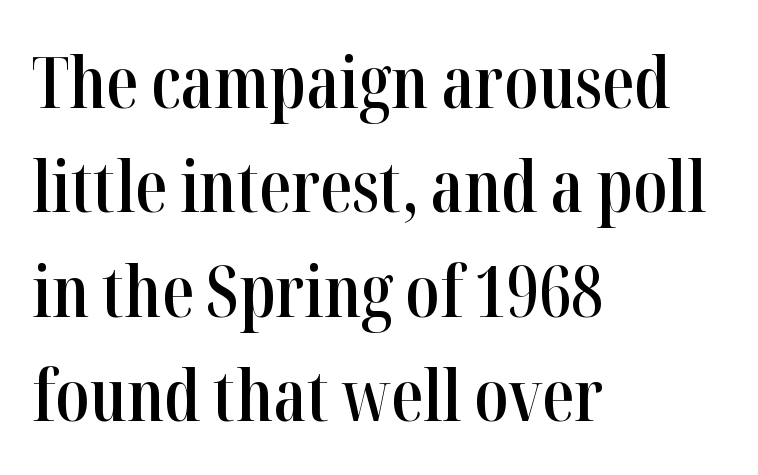
Regarding serifs, this sample has them. Spacing verdict: proportional, widths tailored to each character. Designer's note — italics off, roman on. Anything drawn beneath the words? Only blank space.
